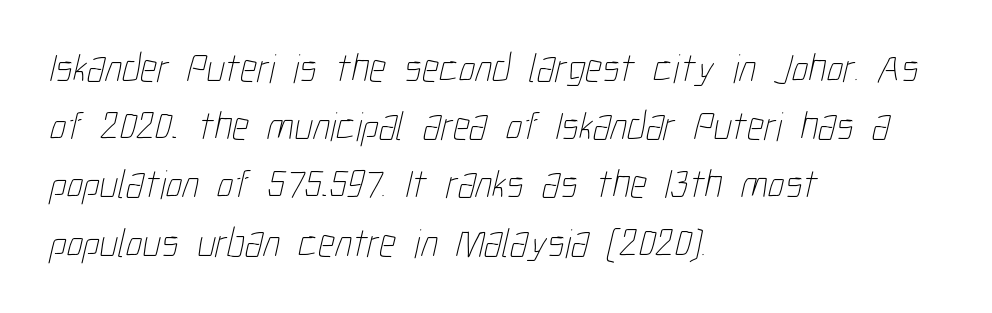
Q: Is the text bold? A: No.
Q: Is the text underlined? A: No.
Q: How is the paragraph aligned? A: Left-aligned.
Q: Is the spacing between letters normal or unusually wide? A: Normal.
Q: Is the spacing between lines tight, normal or loose? A: Normal.
Q: Width (condensed, normal, or wide)? A: Condensed.
Q: Stroke contrast? A: Low.
Q: x-height? A: Medium.
Q: Monospaced? A: No.
